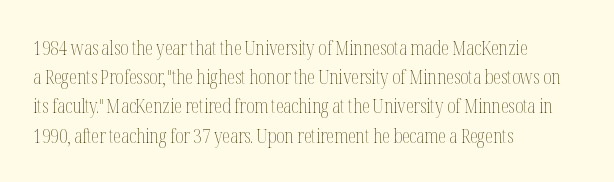
The image shows 20 px text type, upright; set left-aligned, normal line spacing (1.46x), normal letter spacing, not underlined.
